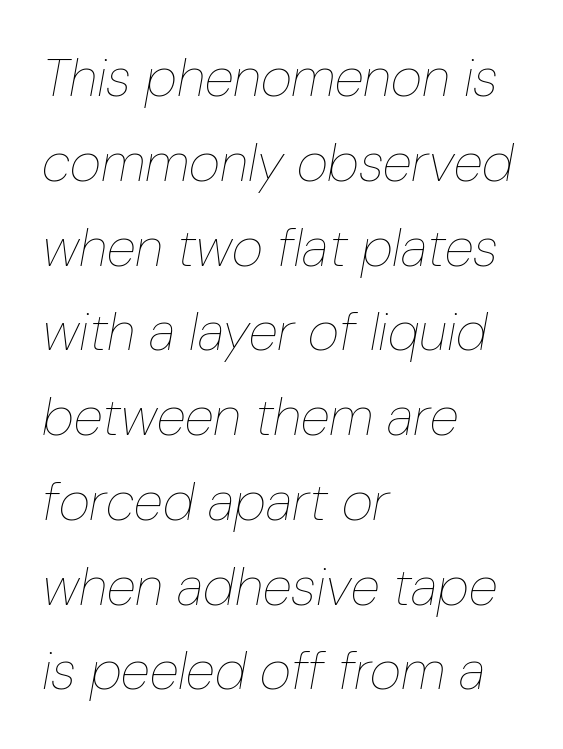
Unbolded letterforms with no extra heft. Is this a fixed-width face? No — the glyphs have proportional, varying widths. The text block is weighted toward the left margin, trailing off unevenly rightward. Does the lettering tilt? It does — this is italic. Spacing between characters is what you'd get straight out of the box.
